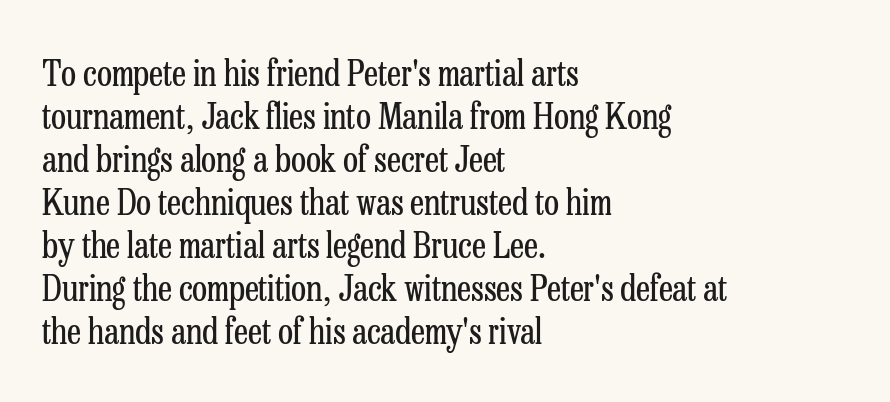
The image shows 35 px regular-weight, condensed serif type, upright; set left-aligned, line spacing 1.23x, normal letter spacing, not underlined; low stroke contrast and a medium x-height.
